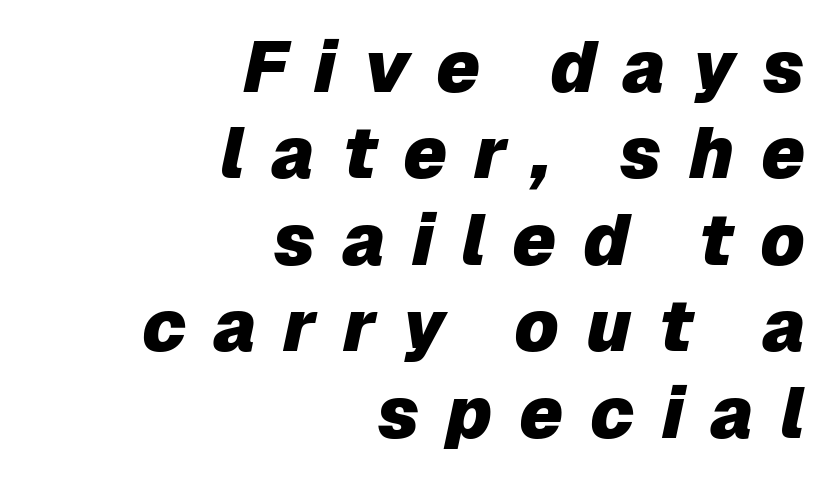
The image shows 72 px heavy type, italic (leaning right); set right-aligned, line spacing 1.2x, unusually wide letter spacing (+0.37 em), not underlined; low stroke contrast and a medium x-height.
